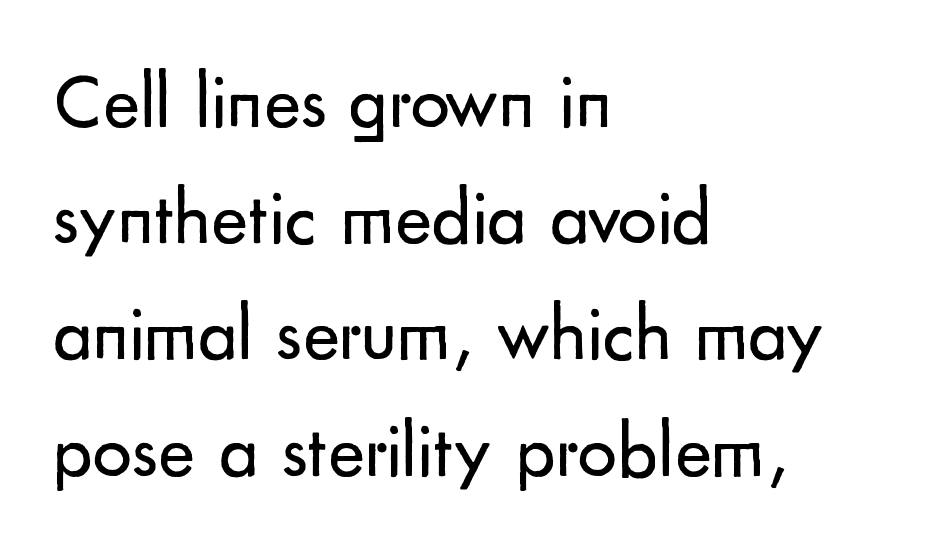
The image shows 78 px regular-weight sans-serif type, upright; set left-aligned, normal line spacing (1.49x), normal letter spacing, not underlined; low stroke contrast and a small x-height.
